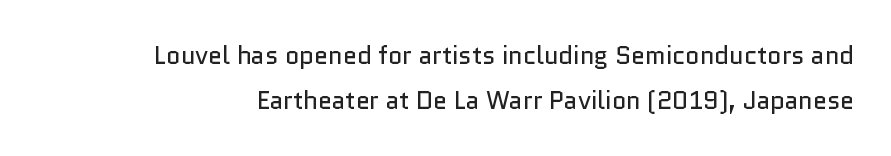
Heft: none added — not bold. Letters rest on an invisible, unmarked baseline. Quick note: not italic, upright. The passage shown has conventional tracking throughout.
